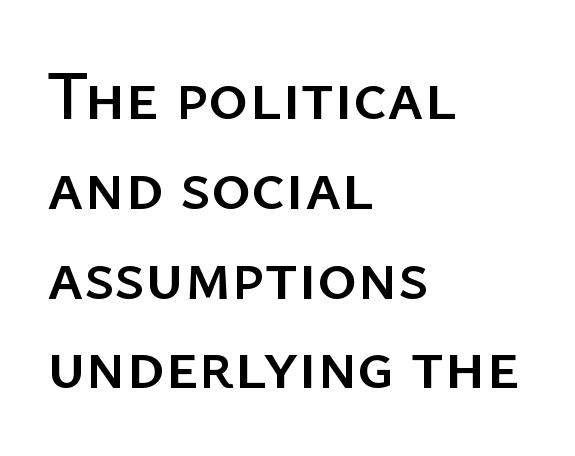
{"serif": "no", "italic": "no", "width": "normal", "stroke_contrast": "low", "x_height": "medium", "monospaced": "no", "underline": "no", "align": "left", "line_spacing": "normal", "line_spacing_ratio": 1.32, "letter_spacing": "normal", "letter_spacing_em": 0.0, "glyph_px": 68}
